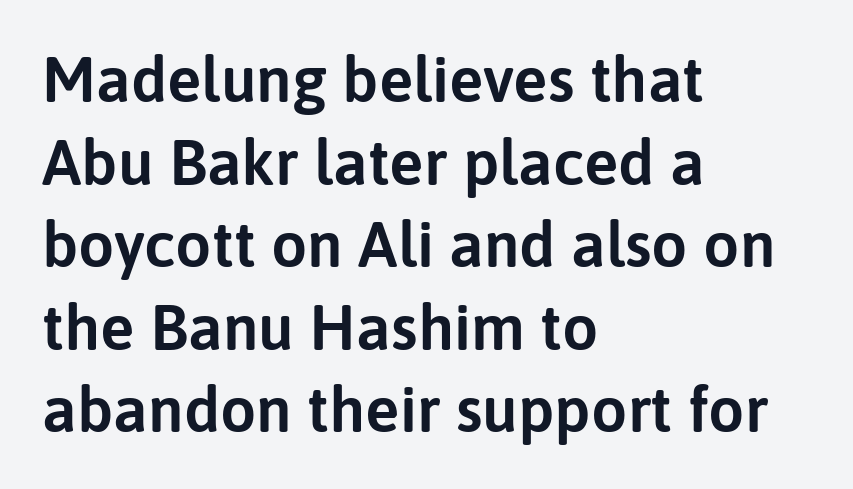
No feet cap the strokes, marking this as sans-serif type. In terms of letterspacing, this is plain default setting. Honestly, the row spacing looks completely unremarkable. Character widths vary here, with narrow letters taking less room than wide ones. Any mark beneath the type? The region is blank. All the whitespace from short lines collects on the right.
